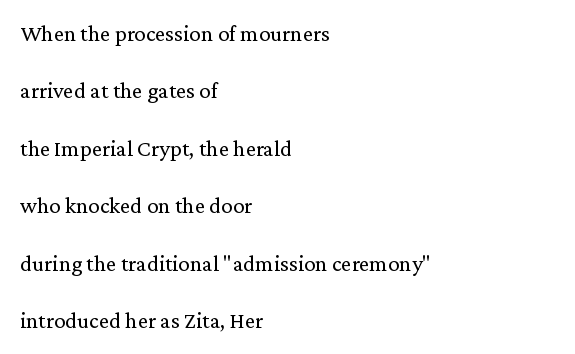
The image shows 23 px text type, upright; set left-aligned, loose line spacing (2.5x), normal letter spacing, not underlined.
